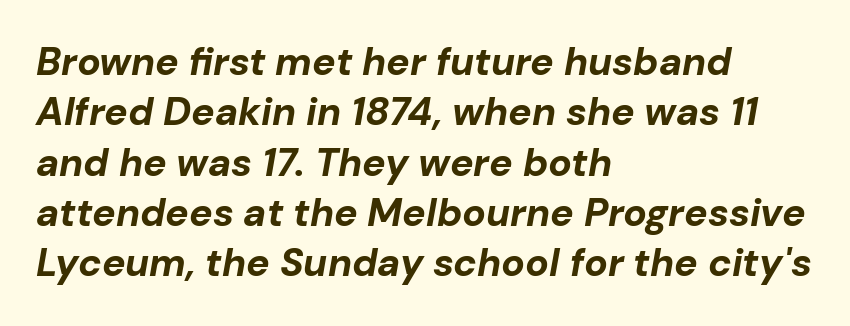
The glyphs have the mass of a bold cut. Character widths vary here, with narrow letters taking less room than wide ones. When letters slant like this, we call the style italic. Notice how descenders clear the ascenders below comfortably — that's standard leading.
